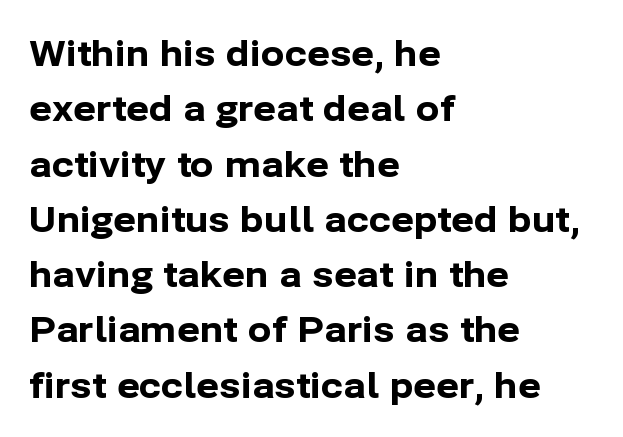
Do the letters lean? They stand straight. Glyph-to-glyph distance matches everyday printed text. Regarding serifs, this sample does without them. Strokes here are thick enough to call this a true bold.
